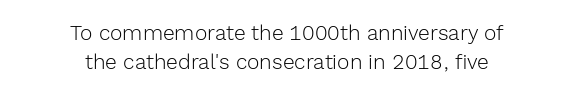
Q: Is the text bold? A: No.
Q: Is the text italic (slanted)? A: No, it is upright.
Q: Is the text underlined? A: No.
Q: How is the paragraph aligned? A: Centered.
Q: Is the spacing between letters normal or unusually wide? A: Normal.
Q: Is the spacing between lines tight, normal or loose? A: Normal.
